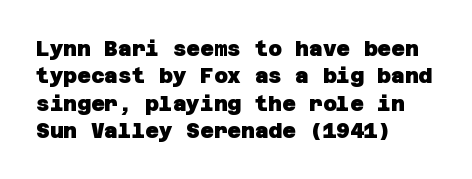
The image shows 21 px bold type; set left-aligned, normal line spacing (1.3x), normal letter spacing, not underlined.
